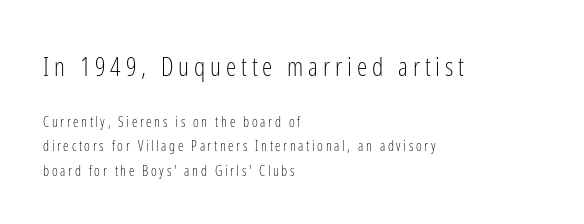
Q: Is the text bold? A: No.
Q: Is the text italic (slanted)? A: No, it is upright.
Q: Is the text underlined? A: No.
Q: How is the paragraph aligned? A: Left-aligned.
Q: Which block of text is set in a larger size, the first (top) or the second (bottom)? A: The first (top) one.
